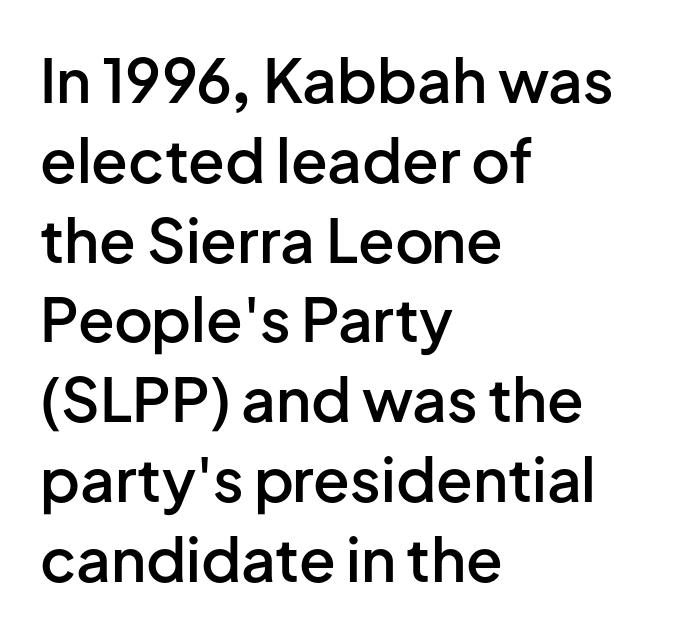
Q: Is the text bold? A: Semi-bold.
Q: Is the text italic (slanted)? A: No, it is upright.
Q: Is the typeface a serif or a sans-serif typeface? A: Sans-serif.
Q: Is the text underlined? A: No.
Q: How is the paragraph aligned? A: Left-aligned.
Q: Is the spacing between letters normal or unusually wide? A: Normal.
Q: Is the spacing between lines tight, normal or loose? A: Normal.
Q: Width (condensed, normal, or wide)? A: Normal.
Q: Stroke contrast? A: Low.
Q: x-height? A: Medium.
Q: Monospaced? A: No.
